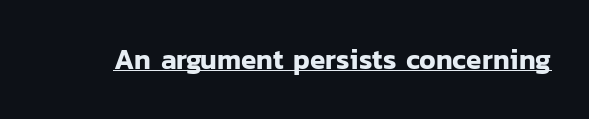
The image shows 28 px sans-serif type, upright; set normal letter spacing, underlined; low stroke contrast and a medium x-height.
